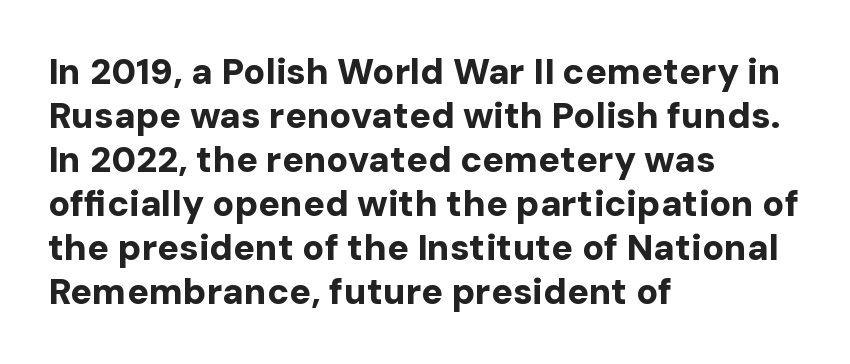
The image shows 36 px bold sans-serif type, upright; set left-aligned, line spacing 1.22x, normal letter spacing, not underlined; low stroke contrast and a medium x-height.
